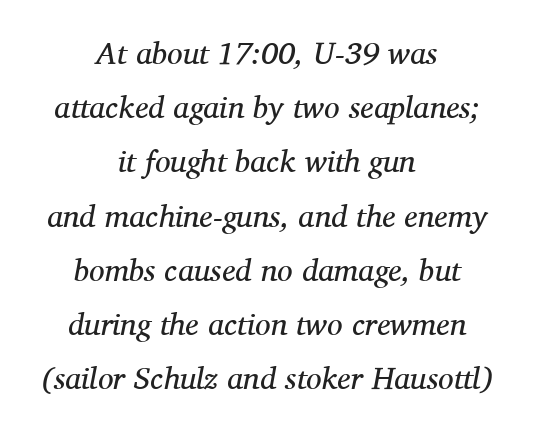
{"serif": "yes", "italic": "yes", "lean": "right", "slant_degrees": 11, "bold": "no", "weight": "regular", "width": "normal", "stroke_contrast": "medium", "x_height": "medium", "monospaced": "no", "underline": "no", "align": "center", "line_spacing_ratio": 1.75, "letter_spacing": "normal", "letter_spacing_em": 0.0, "glyph_px": 31}
